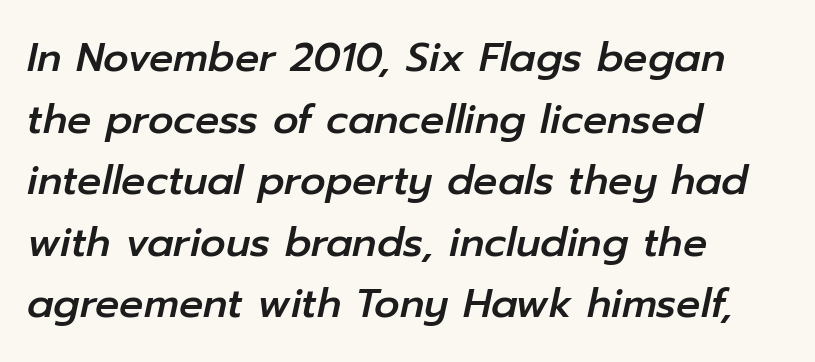
{"italic": "yes", "lean": "right", "slant_degrees": 12, "width": "normal", "stroke_contrast": "low", "x_height": "medium", "monospaced": "no", "underline": "no", "align": "left", "line_spacing": "normal", "line_spacing_ratio": 1.54, "letter_spacing": "normal", "letter_spacing_em": 0.0, "glyph_px": 40}
